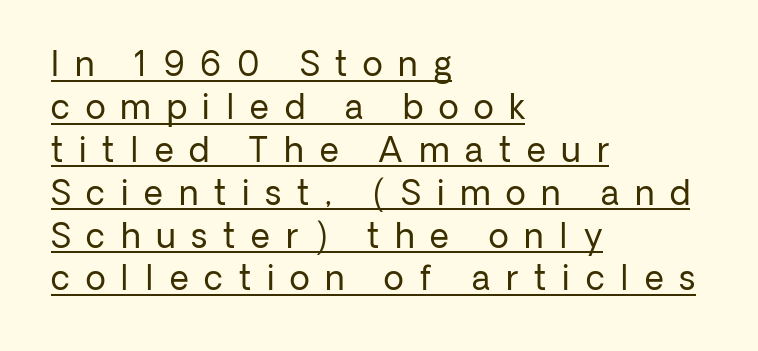
Q: Is the text bold? A: No.
Q: Is the text italic (slanted)? A: No, it is upright.
Q: Is the typeface a serif or a sans-serif typeface? A: Sans-serif.
Q: Is the text underlined? A: Yes.
Q: How is the paragraph aligned? A: Left-aligned.
Q: Is the spacing between letters normal or unusually wide? A: Unusually wide.
Q: Is the spacing between lines tight, normal or loose? A: Normal.
Q: Width (condensed, normal, or wide)? A: Normal.
Q: Stroke contrast? A: Low.
Q: x-height? A: Medium.
Q: Monospaced? A: No.
